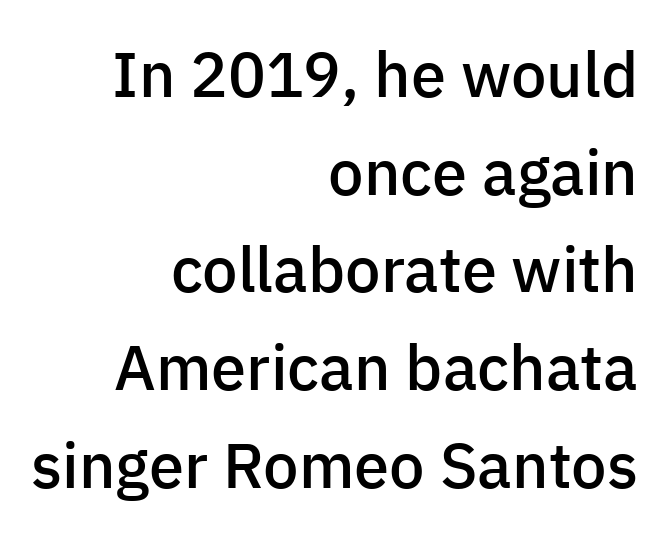
{"serif": "no", "italic": "no", "bold": "semi", "weight": "semibold", "width": "normal", "stroke_contrast": "low", "x_height": "medium", "monospaced": "no", "underline": "no", "align": "right", "line_spacing": "normal", "line_spacing_ratio": 1.55, "letter_spacing": "normal", "letter_spacing_em": 0.0, "glyph_px": 63}
